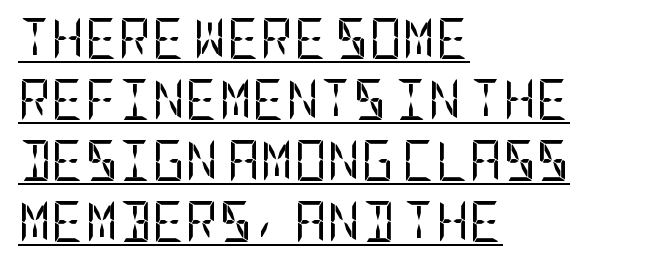
The image shows 41 px regular-weight, condensed sans-serif type, upright; set left-aligned, normal line spacing (1.49x), normal letter spacing, underlined; low stroke contrast and a large x-height.
